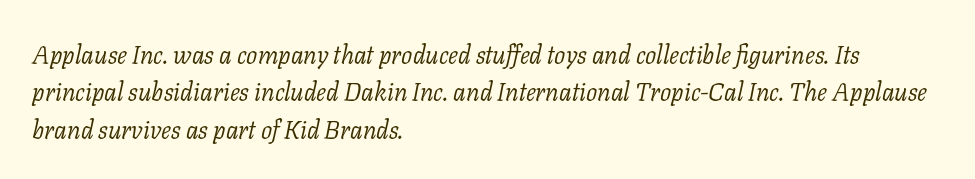
Q: Is the text bold? A: No.
Q: Is the text italic (slanted)? A: Yes, it leans right by about 11 degrees.
Q: Is the text underlined? A: No.
Q: How is the paragraph aligned? A: Left-aligned.
Q: Is the spacing between letters normal or unusually wide? A: Normal.
Q: Is the spacing between lines tight, normal or loose? A: Normal.
